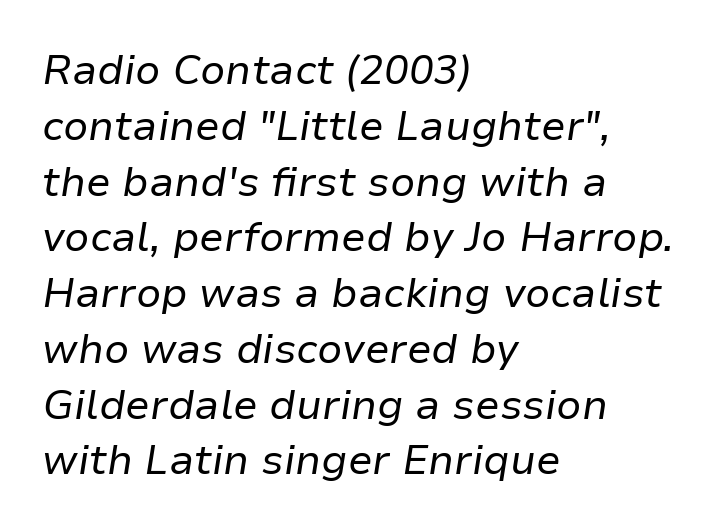
This sample uses an oblique cut, with every glyph tilted off the vertical. Check the space under the baseline: it is left empty. A normal amount of white space separates one row of letters from the next. This sample uses plain, unmodified letter spacing.
